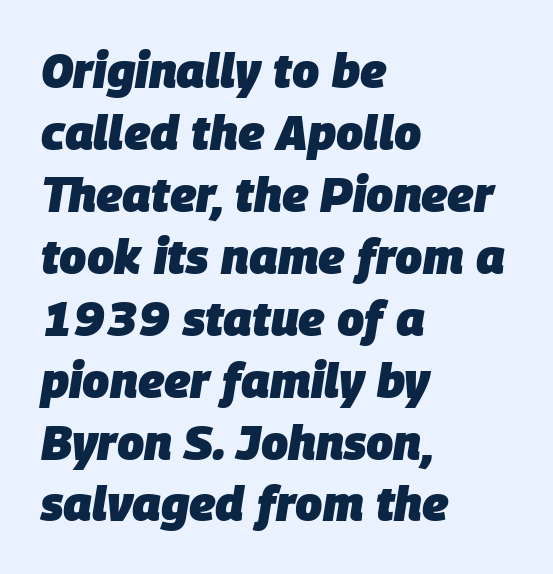
{"italic": "yes", "lean": "right", "slant_degrees": 9, "bold": "yes", "weight": "heavy", "width": "normal", "stroke_contrast": "low", "x_height": "large", "monospaced": "no", "underline": "no", "align": "left", "line_spacing": "normal", "line_spacing_ratio": 1.29, "letter_spacing": "normal", "letter_spacing_em": 0.0, "glyph_px": 48}
